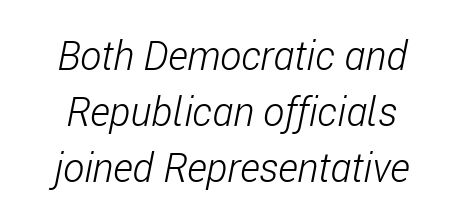
The image shows 40 px light, condensed type, italic (leaning right); set centered, normal line spacing (1.4x), normal letter spacing, not underlined; low stroke contrast and a medium x-height.
